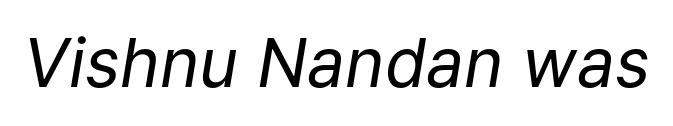
The image shows 67 px regular-weight type, italic (leaning right); set normal letter spacing, not underlined; low stroke contrast and a medium x-height.
